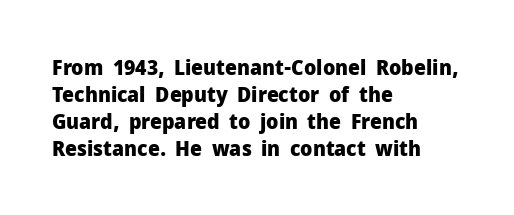
Q: Is the text bold? A: Yes.
Q: Is the text italic (slanted)? A: No, it is upright.
Q: Is the text underlined? A: No.
Q: How is the paragraph aligned? A: Left-aligned.
Q: Is the spacing between letters normal or unusually wide? A: Normal.
Q: Is the spacing between lines tight, normal or loose? A: Normal.
